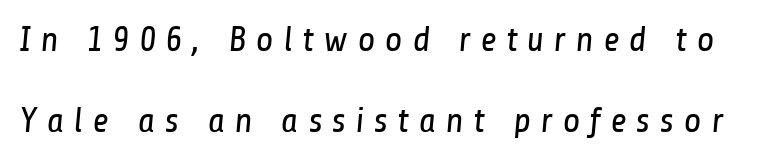
Q: Is the text bold? A: No.
Q: Is the typeface a serif or a sans-serif typeface? A: Sans-serif.
Q: Is the text underlined? A: No.
Q: Is the spacing between letters normal or unusually wide? A: Unusually wide.
Q: Is the spacing between lines tight, normal or loose? A: Loose.
Q: Width (condensed, normal, or wide)? A: Condensed.
Q: Stroke contrast? A: Low.
Q: x-height? A: Medium.
Q: Monospaced? A: No.
